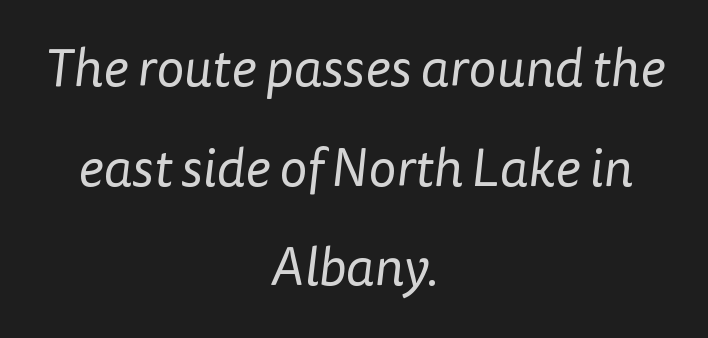
{"serif": "no", "bold": "no", "weight": "regular", "width": "normal", "stroke_contrast": "low", "x_height": "medium", "monospaced": "no", "underline": "no", "align": "center", "line_spacing_ratio": 1.88, "letter_spacing": "normal", "letter_spacing_em": 0.0, "glyph_px": 53}
